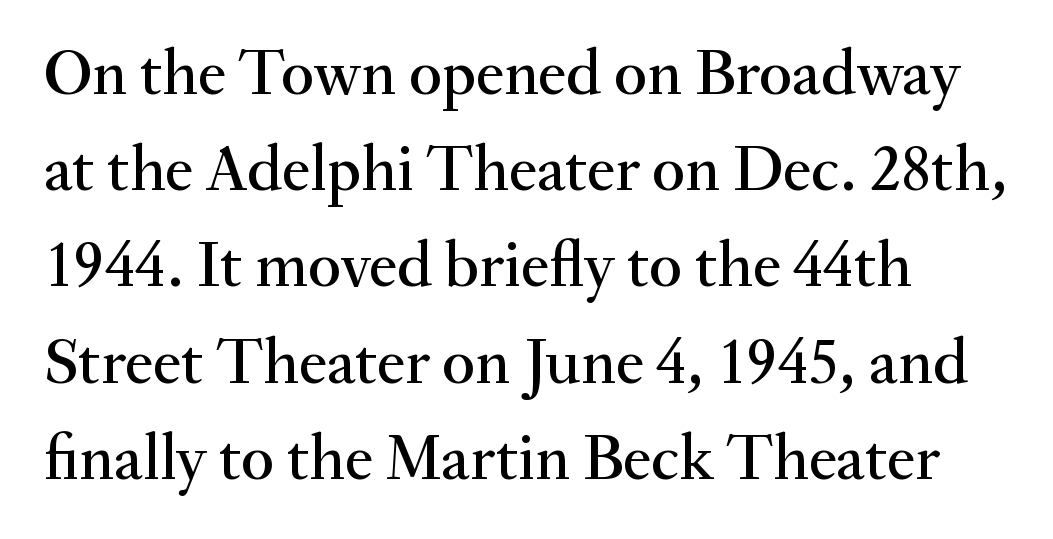
The image shows 65 px serif type, upright; set left-aligned, normal line spacing (1.48x), normal letter spacing, not underlined; medium stroke contrast and a small x-height.
